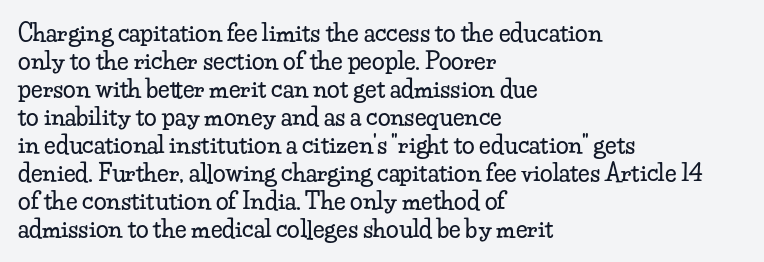
Look at the tracking — it's just the regular setting, nothing added. Caption: multi-line text, flush left, ragged right. Notice how the stems are strictly vertical — no italics here. A clean baseline with only descenders dipping below it.
